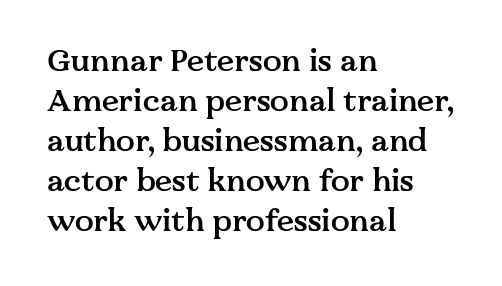
A roman cut, with each character standing at attention. Alignment: flush left. Check where the strokes stop: tiny serifs finish them off. The letters sit at their default tracking, neither squeezed nor spread. Varying glyph widths throughout — classic text-font behaviour. This is the in-between weight designers call semibold or demi.
